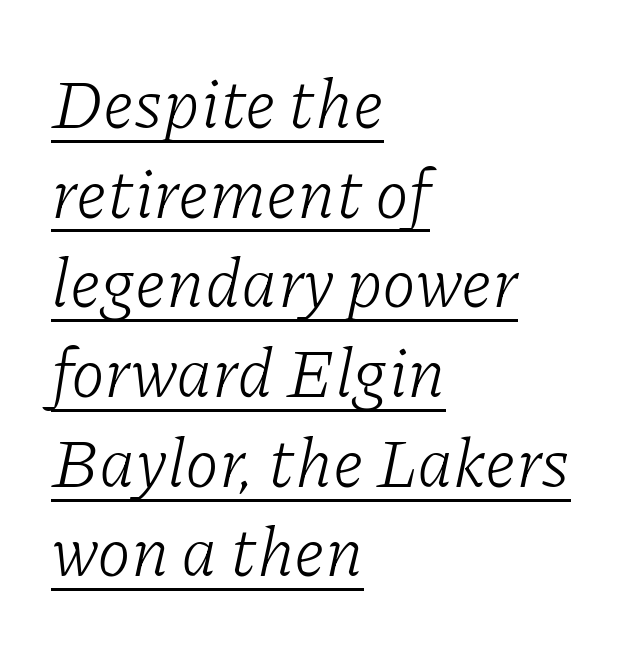
{"serif": "yes", "italic": "yes", "lean": "right", "slant_degrees": 11, "bold": "no", "weight": "light", "width": "normal", "stroke_contrast": "low", "x_height": "medium", "monospaced": "no", "underline": "yes", "align": "left", "line_spacing": "normal", "line_spacing_ratio": 1.3, "letter_spacing": "normal", "letter_spacing_em": 0.0, "glyph_px": 69}
